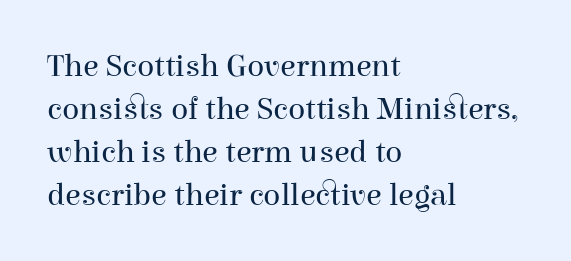
{"serif": "yes", "italic": "no", "bold": "no", "weight": "regular", "width": "normal", "stroke_contrast": "high", "x_height": "medium", "monospaced": "no", "underline": "no", "align": "left", "line_spacing": "normal", "line_spacing_ratio": 1.34, "letter_spacing": "normal", "letter_spacing_em": 0.0, "glyph_px": 32}
